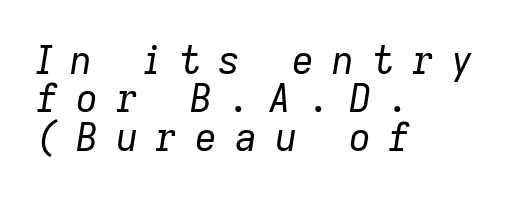
Q: Is the text bold? A: No.
Q: Is the text italic (slanted)? A: Yes, it leans right by about 9 degrees.
Q: Is the text underlined? A: No.
Q: How is the paragraph aligned? A: Left-aligned.
Q: Is the spacing between letters normal or unusually wide? A: Unusually wide.
Q: Is the spacing between lines tight, normal or loose? A: Tight.
Q: Width (condensed, normal, or wide)? A: Normal.
Q: Stroke contrast? A: Low.
Q: x-height? A: Medium.
Q: Monospaced? A: No.
